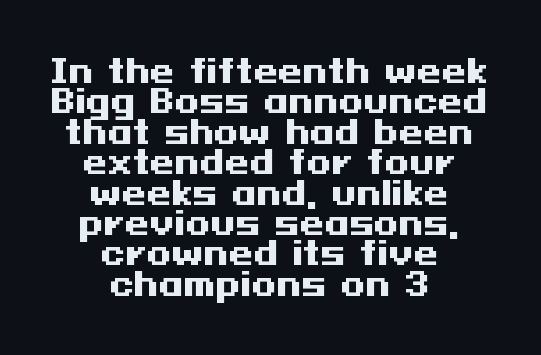
The image shows 32 px heavy, wide sans-serif type, upright; set centered, tight line spacing (0.95x), normal letter spacing, not underlined; medium stroke contrast and a medium x-height.
